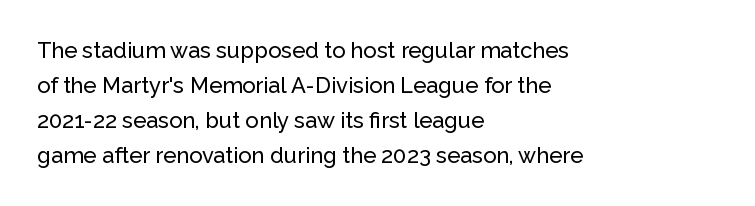
{"italic": "no", "underline": "no", "align": "left", "line_spacing": "normal", "line_spacing_ratio": 1.59, "letter_spacing": "normal", "letter_spacing_em": 0.0, "glyph_px": 22}
